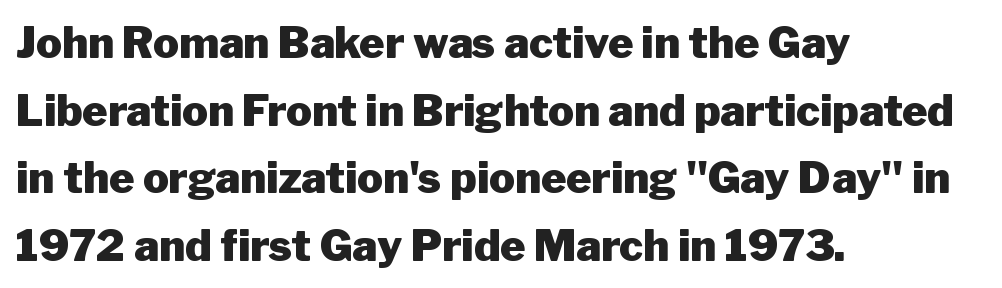
Typeset ragged right — the left edge is the straight one. Does the lettering tilt? It doesn't — this is upright. Do the characters align in a grid? No, the font is proportional. This rendering leaves character spacing at its baseline value. No feet cap the strokes, marking this as sans-serif type. A bare baseline throughout the passage.
